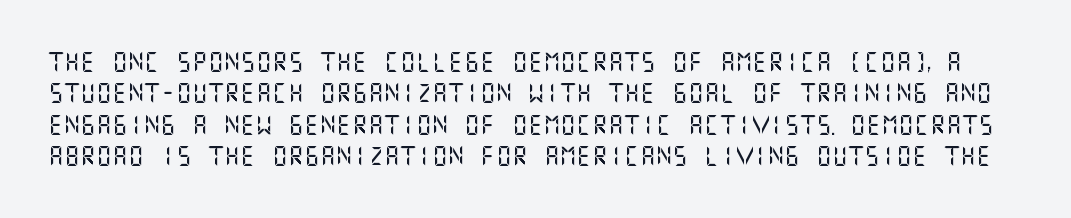
The image shows 20 px text type, upright; set normal line spacing (1.57x), normal letter spacing, not underlined.
